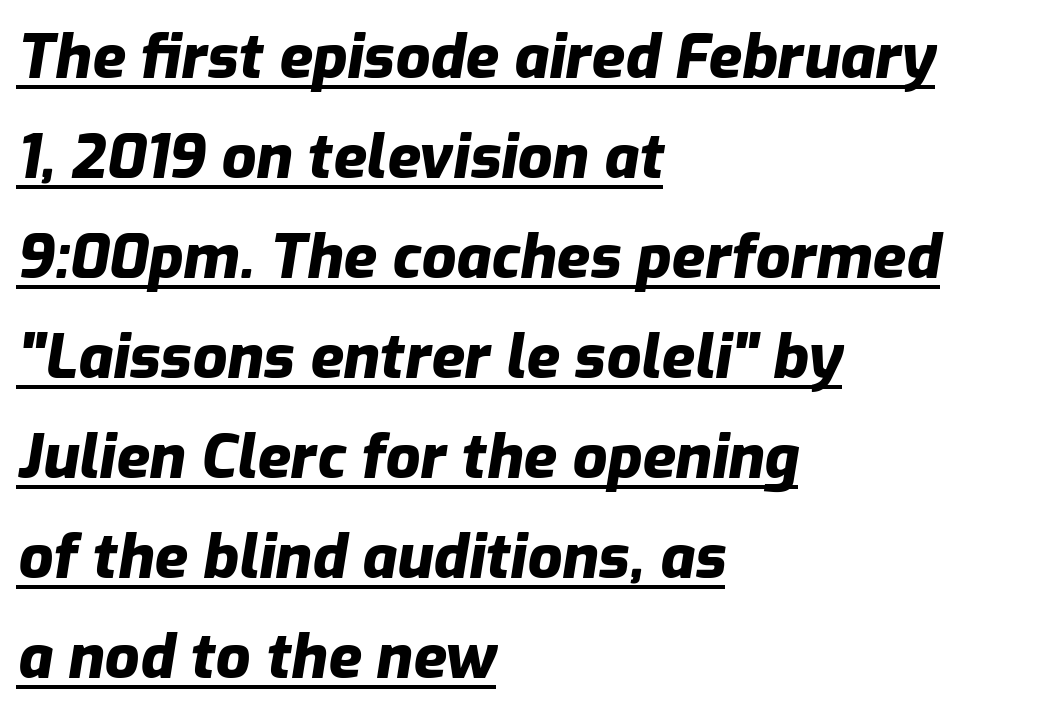
The image shows 61 px heavy type, italic (leaning right); set left-aligned, normal line spacing (1.64x), normal letter spacing, underlined; low stroke contrast and a medium x-height.
